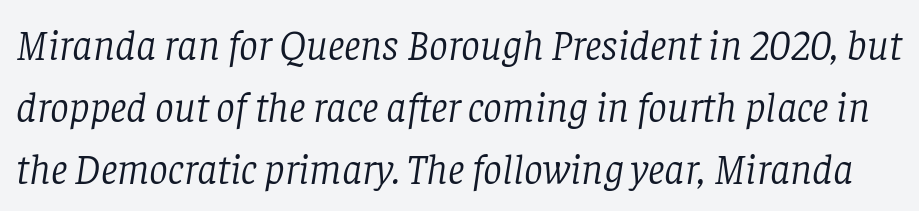
Q: Is the text bold? A: No.
Q: Is the text italic (slanted)? A: Yes, it leans right by about 8 degrees.
Q: Is the typeface a serif or a sans-serif typeface? A: Serif.
Q: Is the text underlined? A: No.
Q: Is the spacing between letters normal or unusually wide? A: Normal.
Q: Is the spacing between lines tight, normal or loose? A: Normal.
Q: Width (condensed, normal, or wide)? A: Normal.
Q: Stroke contrast? A: Low.
Q: x-height? A: Large.
Q: Monospaced? A: No.
